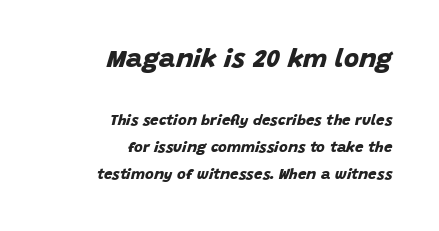
Q: Is the text bold? A: Yes.
Q: Is the text underlined? A: No.
Q: How is the paragraph aligned? A: Right-aligned.
Q: Is the spacing between letters normal or unusually wide? A: Normal.
Q: Which block of text is set in a larger size, the first (top) or the second (bottom)? A: The first (top) one.
